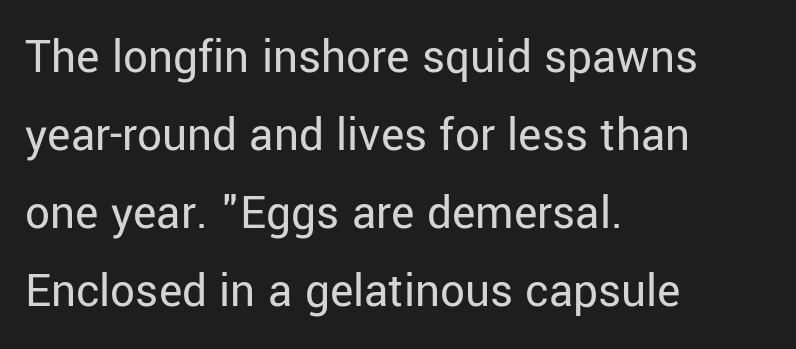
{"serif": "no", "italic": "no", "bold": "no", "weight": "regular", "width": "normal", "stroke_contrast": "low", "x_height": "medium", "monospaced": "no", "underline": "no", "align": "left", "line_spacing": "normal", "line_spacing_ratio": 1.59, "letter_spacing": "normal", "letter_spacing_em": 0.0, "glyph_px": 49}
